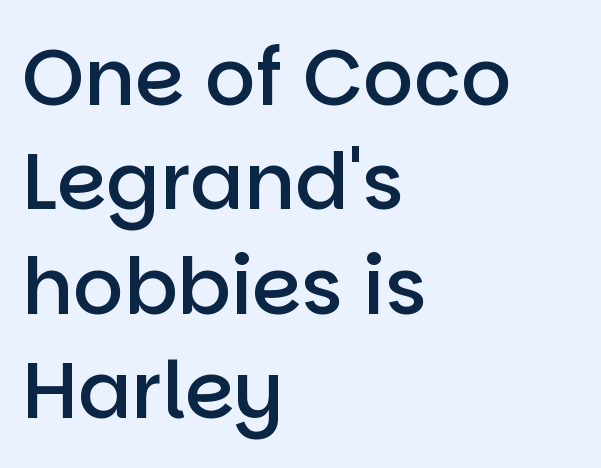
The image shows 79 px semibold sans-serif type, upright; set left-aligned, normal line spacing (1.32x), normal letter spacing, not underlined; low stroke contrast and a large x-height.
